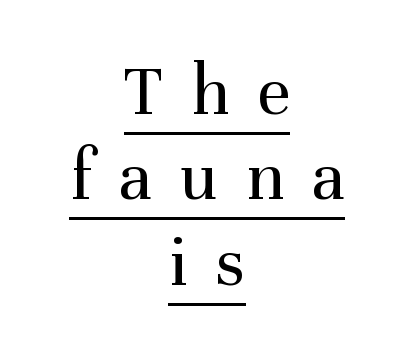
The text was rendered using a seriffed face with decorative stroke endings. The words here are underlined. Character widths vary here, with narrow letters taking less room than wide ones. Tracking value appears strongly positive — letters spread wide. A typesetter would mark this as roman, not italic. No letter is thick-stroked: the sample isn't bold.
